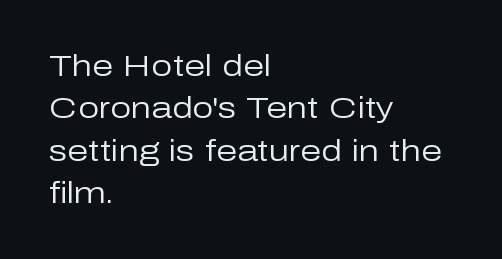
The image shows 30 px regular-weight sans-serif type, upright; set left-aligned, normal line spacing (1.41x), normal letter spacing, not underlined; low stroke contrast and a medium x-height.
